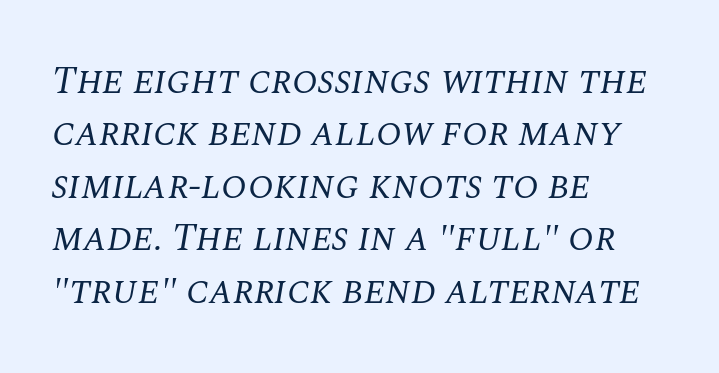
Q: Is the text bold? A: No.
Q: Is the text italic (slanted)? A: Yes, it leans right by about 10 degrees.
Q: Is the typeface a serif or a sans-serif typeface? A: Serif.
Q: Is the text underlined? A: No.
Q: How is the paragraph aligned? A: Left-aligned.
Q: Is the spacing between letters normal or unusually wide? A: Normal.
Q: Is the spacing between lines tight, normal or loose? A: Normal.
Q: Width (condensed, normal, or wide)? A: Normal.
Q: Stroke contrast? A: Medium.
Q: x-height? A: Large.
Q: Monospaced? A: No.
